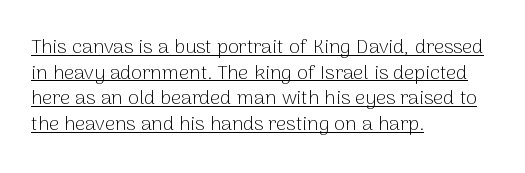
The rows are spaced the way most documents space them. The specimen includes a rule beneath the text block's lines. Heft: none added — not bold. A typesetter would call this zero additional tracking. Line beginnings align vertically; line endings do not.
